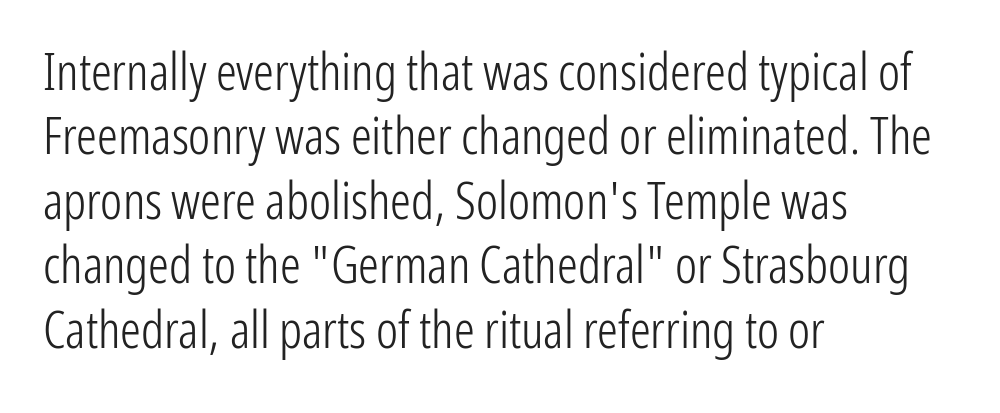
If you drew a ruler down the left edge, every line would touch it. Varying glyph widths throughout — classic text-font behaviour. Each row of text sits above clean, open space. Stem width sits at or under what a default text font uses. Look at the tracking — it's just the regular setting, nothing added. Regarding serifs, this sample does without them.
